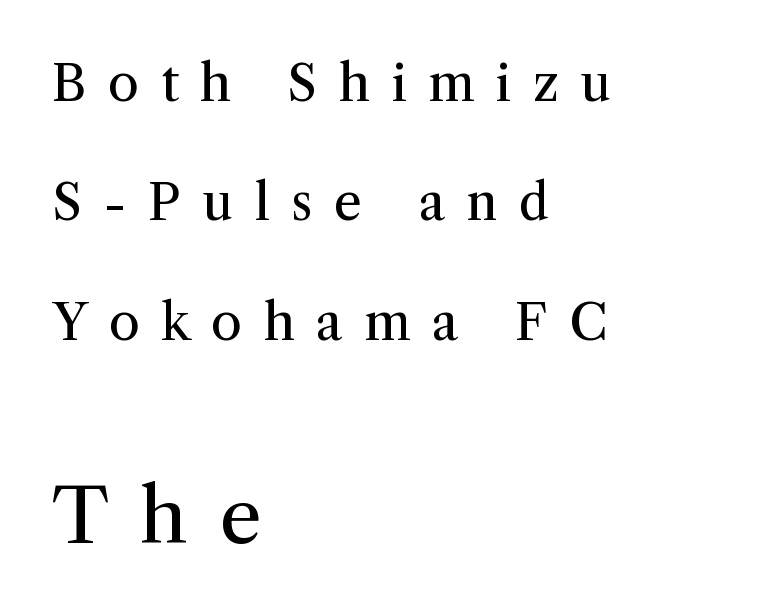
The image shows 75 px regular-weight serif type, upright; set left-aligned, loose line spacing (2.39x), unusually wide letter spacing (+0.43 em), not underlined; the second (bottom) block is 1.5x larger; medium stroke contrast and a medium x-height.
